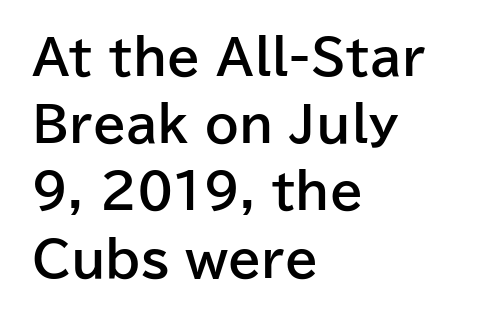
Do the characters align in a grid? No, the font is proportional. Spacing between characters is what you'd get straight out of the box. Strong, thick strokes mark this as bold type. Vertically, the passage feels balanced, rows spaced as you'd expect. Check where the strokes stop: nothing finishes them off — pure sans.
